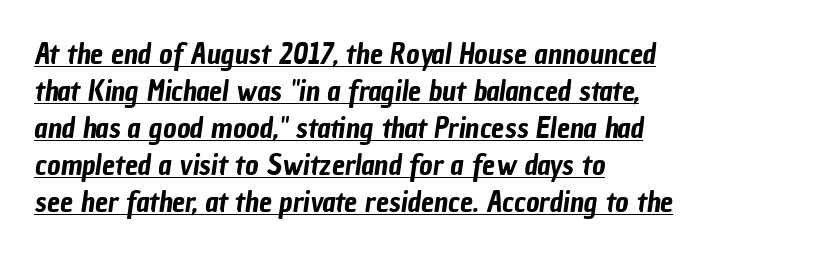
The image shows 29 px condensed sans-serif type; set left-aligned, normal line spacing (1.28x), normal letter spacing, underlined; low stroke contrast and a medium x-height.
